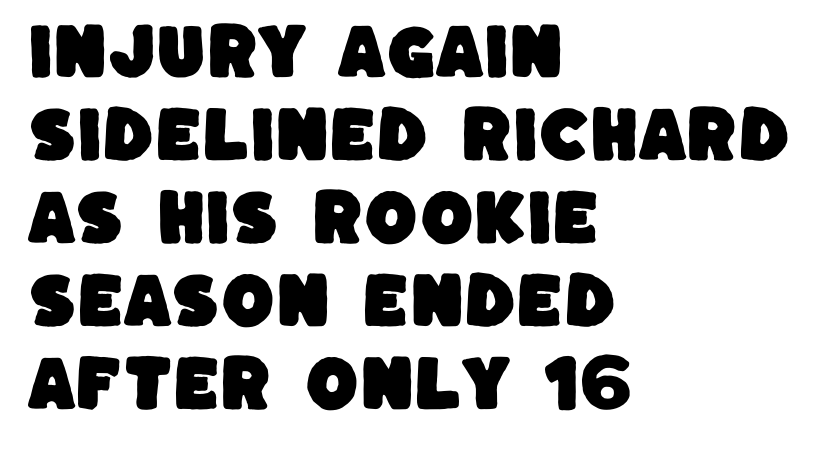
Q: Is the typeface a serif or a sans-serif typeface? A: Sans-serif.
Q: Is the text underlined? A: No.
Q: How is the paragraph aligned? A: Left-aligned.
Q: Is the spacing between letters normal or unusually wide? A: Normal.
Q: Is the spacing between lines tight, normal or loose? A: Normal.
Q: Width (condensed, normal, or wide)? A: Normal.
Q: Stroke contrast? A: Low.
Q: x-height? A: Large.
Q: Monospaced? A: No.
